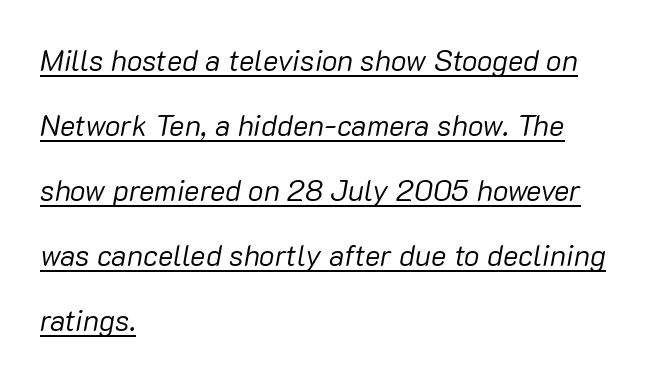
Q: Is the text bold? A: No.
Q: Is the text italic (slanted)? A: Yes, it leans right by about 10 degrees.
Q: Is the text underlined? A: Yes.
Q: How is the paragraph aligned? A: Left-aligned.
Q: Is the spacing between letters normal or unusually wide? A: Normal.
Q: Is the spacing between lines tight, normal or loose? A: Loose.
Q: Width (condensed, normal, or wide)? A: Normal.
Q: Stroke contrast? A: Low.
Q: x-height? A: Medium.
Q: Monospaced? A: No.
